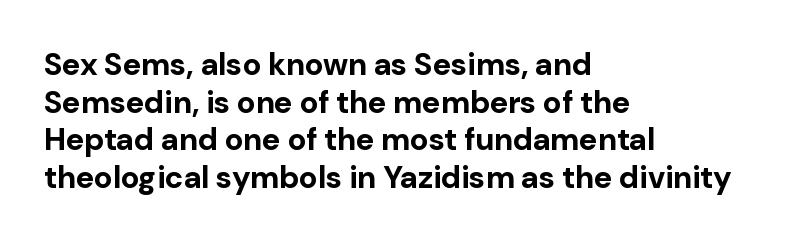
{"serif": "no", "italic": "no", "bold": "yes", "weight": "bold", "width": "normal", "stroke_contrast": "low", "x_height": "medium", "monospaced": "no", "underline": "no", "align": "left", "line_spacing_ratio": 1.21, "letter_spacing": "normal", "letter_spacing_em": 0.0, "glyph_px": 31}
